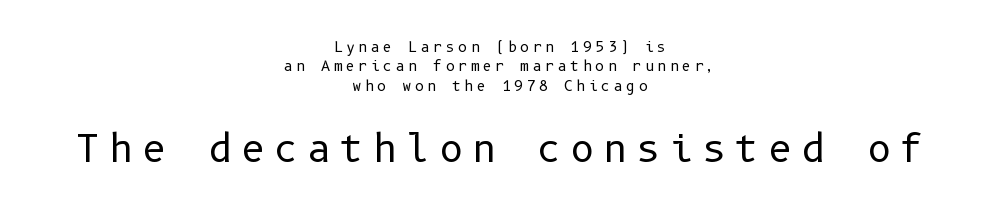
Top chunk: small. Bottom chunk: large. Stem width sits at or under what a default text font uses. Here the glyphs are tracked loosely, breaking word shapes into spaced letters. This sample uses an upright cut, with every glyph sitting square on the baseline. The glyphs in this specimen are sans serif.
